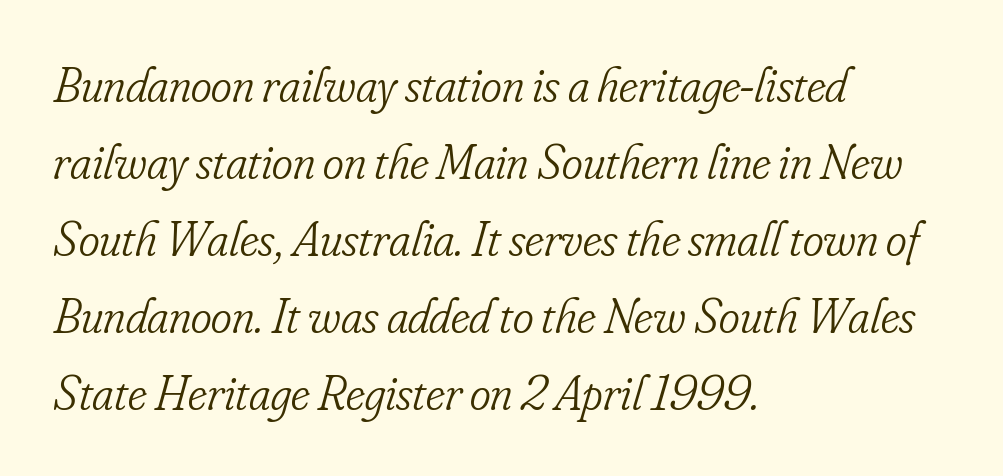
The image shows 50 px light, condensed serif type, italic (leaning right); set left-aligned, normal line spacing (1.54x), normal letter spacing, not underlined; low stroke contrast and a small x-height.
